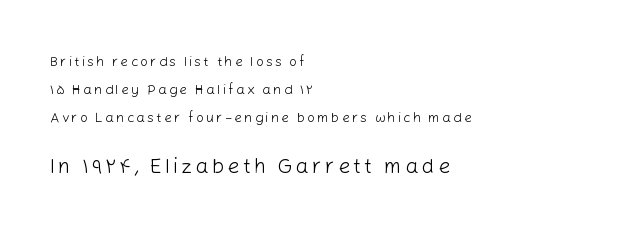
Compared with a typical body face, this is equally light or lighter still. The lines in this sample share a left origin and differ only in where they stop. One glance says open: line gaps are wider than usual. Letters rest on an invisible, unmarked baseline.
